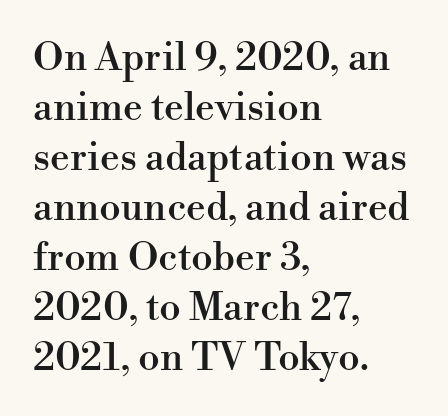
The image shows 39 px serif type, upright; set left-aligned, normal line spacing (1.28x), normal letter spacing, not underlined; high stroke contrast and a small x-height.
